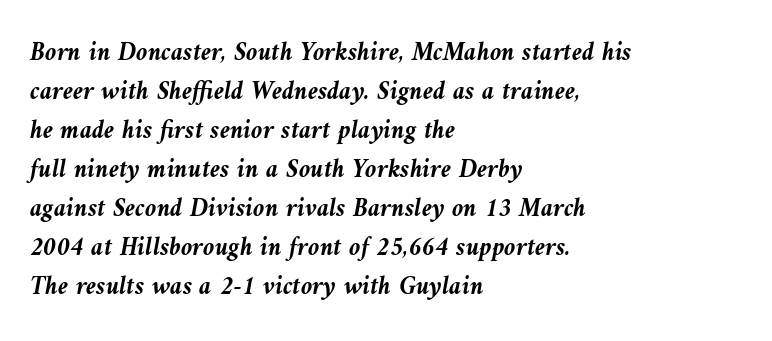
The image shows 26 px bold type, italic (leaning left); set left-aligned, normal line spacing (1.5x), normal letter spacing, not underlined.
